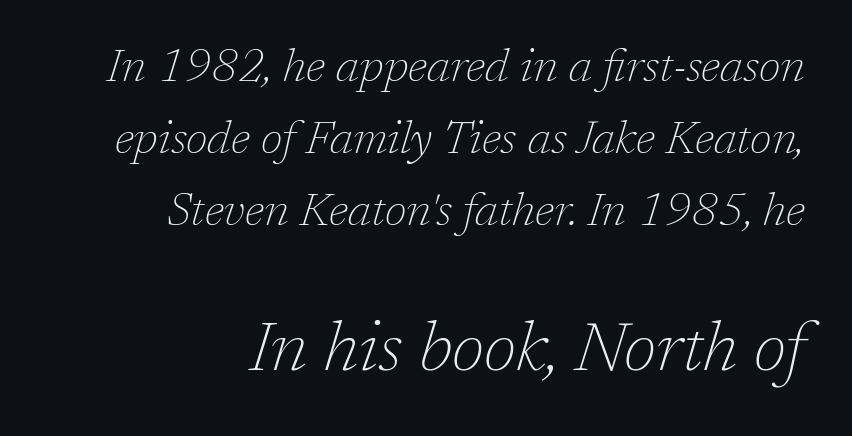
The face used here is rendered with its standard letterfit. Compared with ordinary roman type, these characters are visibly tilted. Nobody drew a line under any word here. This block has exactly the height ordinary leading produces. This sample has the flowing, uneven cadence of proportional lettering.
